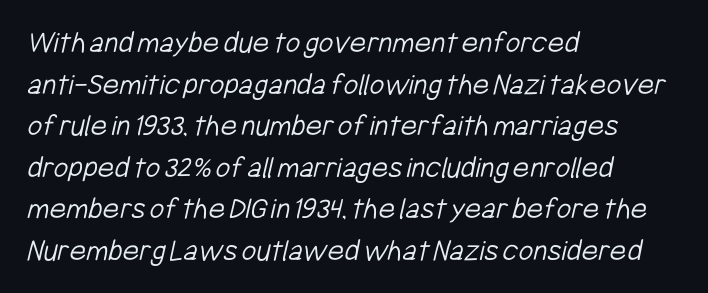
If you drew a ruler down the left edge, every line would touch it. This block has exactly the height ordinary leading produces. The passage shown is not underscored anywhere. The letters advance in unequal steps, a hallmark of proportional type. The face used here is rendered with its standard letterfit.
